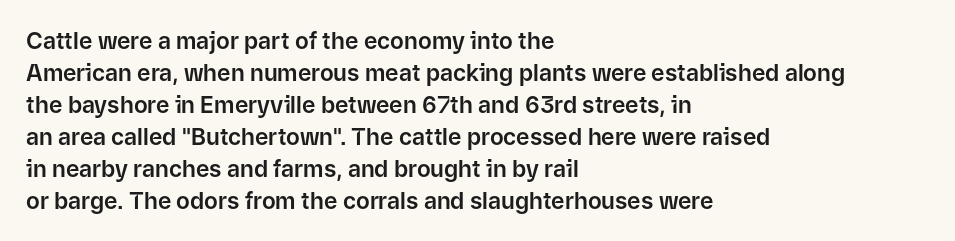
Q: Is the text italic (slanted)? A: No, it is upright.
Q: Is the text underlined? A: No.
Q: How is the paragraph aligned? A: Left-aligned.
Q: Is the spacing between letters normal or unusually wide? A: Normal.
Q: Is the spacing between lines tight, normal or loose? A: Normal.
